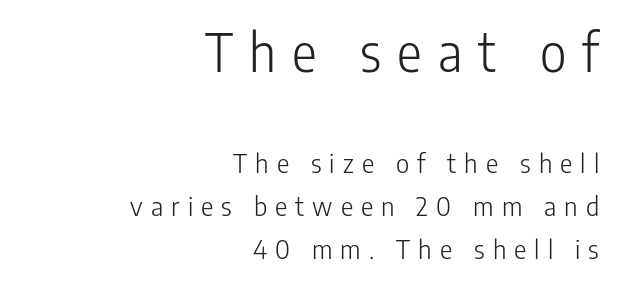
The image shows 52 px light, condensed sans-serif type, upright; set right-aligned, normal line spacing (1.66x), unusually wide letter spacing (+0.31 em), not underlined; the first (top) block is 2.0x larger; low stroke contrast and a medium x-height.
